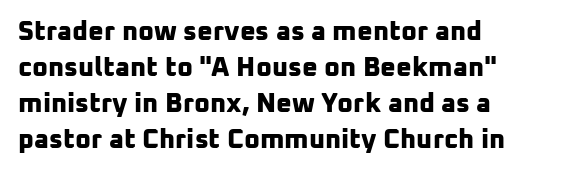
{"bold": "yes", "underline": "no", "align": "left", "line_spacing": "normal", "line_spacing_ratio": 1.33, "letter_spacing": "normal", "letter_spacing_em": 0.0, "glyph_px": 27}
